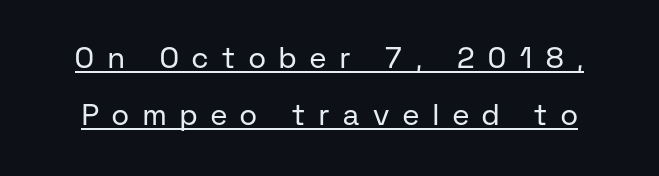
Is there any slant? The stems are plumb. A typographer would call this underscored text. Stroke thickness stays within the range of a standard reading face or lighter. Varying glyph widths throughout — classic text-font behaviour.
